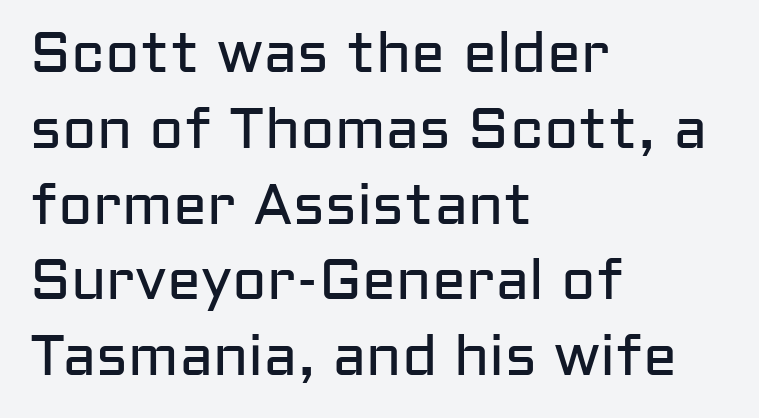
{"serif": "no", "italic": "no", "bold": "no", "weight": "regular", "width": "normal", "stroke_contrast": "low", "x_height": "medium", "monospaced": "no", "underline": "no", "align": "left", "line_spacing": "normal", "line_spacing_ratio": 1.33, "letter_spacing": "normal", "letter_spacing_em": 0.0, "glyph_px": 57}
